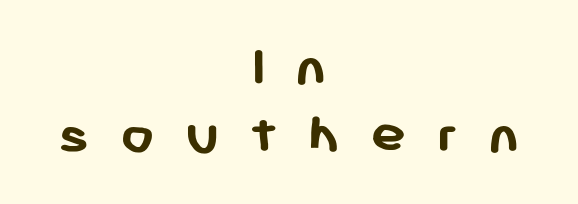
Q: Is the text bold? A: Yes.
Q: Is the text italic (slanted)? A: No, it is upright.
Q: Is the typeface a serif or a sans-serif typeface? A: Sans-serif.
Q: Is the text underlined? A: No.
Q: How is the paragraph aligned? A: Centered.
Q: Is the spacing between letters normal or unusually wide? A: Unusually wide.
Q: Is the spacing between lines tight, normal or loose? A: Tight.
Q: Width (condensed, normal, or wide)? A: Normal.
Q: Stroke contrast? A: Low.
Q: x-height? A: Medium.
Q: Monospaced? A: No.
